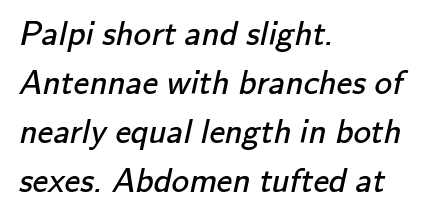
Q: Is the text bold? A: No.
Q: Is the typeface a serif or a sans-serif typeface? A: Sans-serif.
Q: Is the text underlined? A: No.
Q: How is the paragraph aligned? A: Left-aligned.
Q: Is the spacing between letters normal or unusually wide? A: Normal.
Q: Is the spacing between lines tight, normal or loose? A: Normal.
Q: Width (condensed, normal, or wide)? A: Normal.
Q: Stroke contrast? A: Low.
Q: x-height? A: Small.
Q: Monospaced? A: No.
